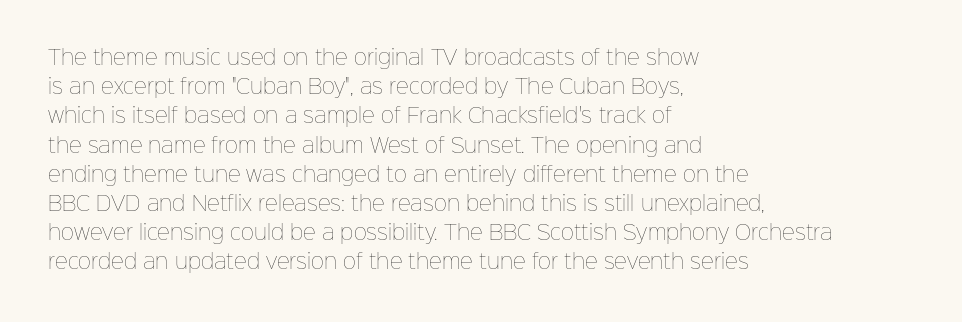
Q: Is the text bold? A: No.
Q: Is the text italic (slanted)? A: No, it is upright.
Q: Is the text underlined? A: No.
Q: How is the paragraph aligned? A: Left-aligned.
Q: Is the spacing between letters normal or unusually wide? A: Normal.
Q: Is the spacing between lines tight, normal or loose? A: Normal.
